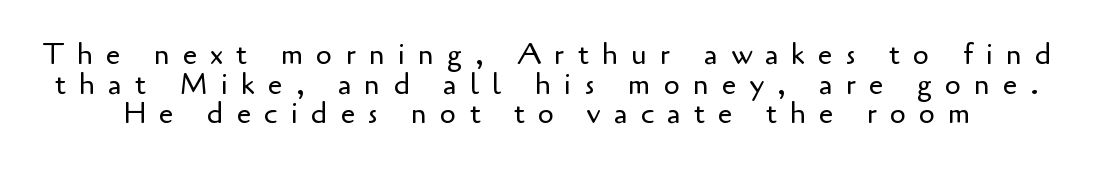
{"serif": "no", "italic": "no", "bold": "no", "weight": "regular", "width": "normal", "stroke_contrast": "low", "x_height": "small", "monospaced": "no", "underline": "no", "line_spacing": "tight", "line_spacing_ratio": 1.02, "letter_spacing": "wide", "letter_spacing_em": 0.45, "glyph_px": 29}
